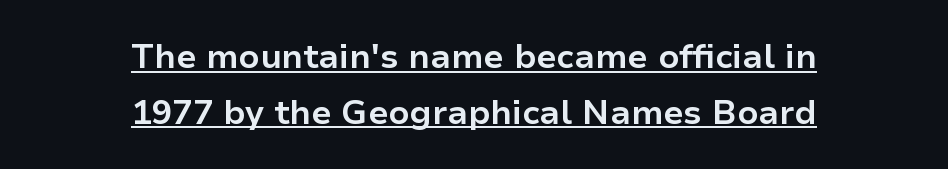
What weight is shown? A full bold with thick strokes. The glyphs are accompanied by a horizontal stroke just below them. Posture: straight, roman, zero tilt. Alignment: centered.
